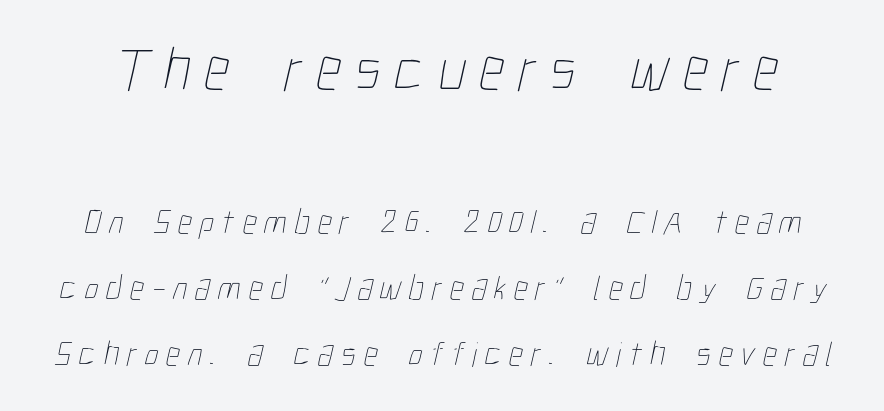
The image shows 62 px thin, condensed type; set line spacing 1.88x, unusually wide letter spacing (+0.22 em), not underlined; the first (top) block is 1.77x larger; low stroke contrast and a medium x-height.
